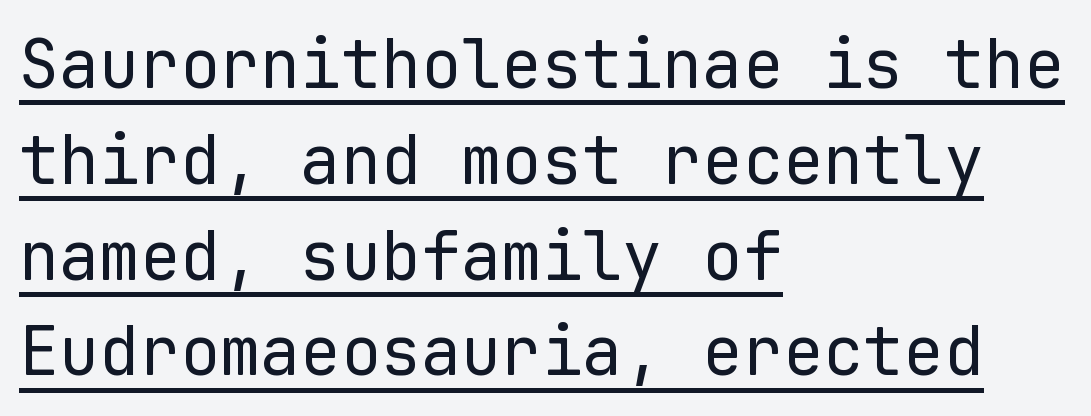
Q: Is the text bold? A: No.
Q: Is the text italic (slanted)? A: No, it is upright.
Q: Is the typeface a serif or a sans-serif typeface? A: Sans-serif.
Q: Is the text underlined? A: Yes.
Q: How is the paragraph aligned? A: Left-aligned.
Q: Is the spacing between letters normal or unusually wide? A: Normal.
Q: Is the spacing between lines tight, normal or loose? A: Normal.
Q: Width (condensed, normal, or wide)? A: Normal.
Q: Stroke contrast? A: Low.
Q: x-height? A: Medium.
Q: Monospaced? A: Yes.
